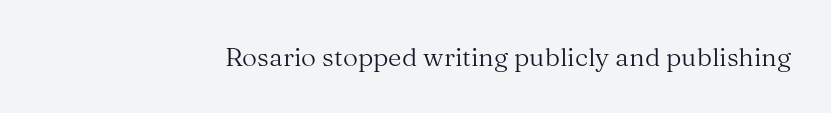
A roman cut, with each character standing at attention. Decoration check: the copy has no underline. The gaps between neighbouring characters are ordinary and unremarkable. Bold? No — there's no thickening of the strokes.
